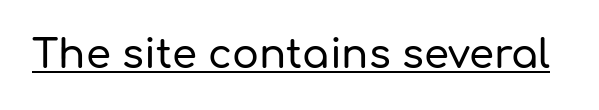
Q: Is the text italic (slanted)? A: No, it is upright.
Q: Is the typeface a serif or a sans-serif typeface? A: Sans-serif.
Q: Is the text underlined? A: Yes.
Q: Is the spacing between letters normal or unusually wide? A: Normal.
Q: Width (condensed, normal, or wide)? A: Normal.
Q: Stroke contrast? A: Low.
Q: x-height? A: Medium.
Q: Monospaced? A: No.
